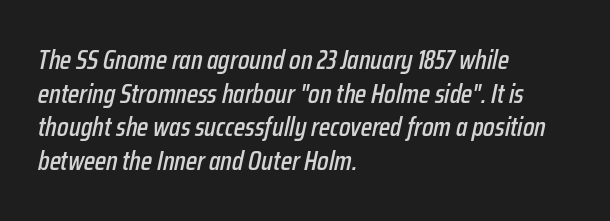
The space between consecutive lines is moderate. Is the letter spacing exaggerated? No — it looks like the ordinary default. The gap between lines stays unmarked. A typesetter would mark this as italic. The typesetter chose a ragged-right arrangement here.
